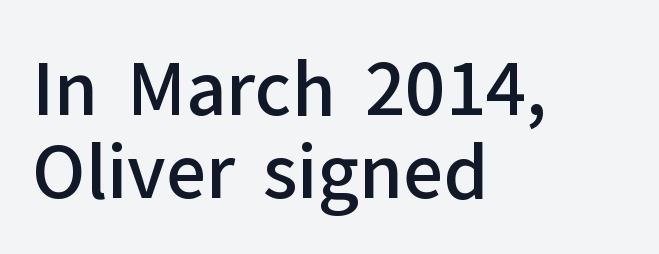
Q: Is the text bold? A: Semi-bold.
Q: Is the text italic (slanted)? A: No, it is upright.
Q: Is the typeface a serif or a sans-serif typeface? A: Sans-serif.
Q: Is the text underlined? A: No.
Q: How is the paragraph aligned? A: Left-aligned.
Q: Is the spacing between letters normal or unusually wide? A: Normal.
Q: Width (condensed, normal, or wide)? A: Normal.
Q: Stroke contrast? A: Low.
Q: x-height? A: Medium.
Q: Monospaced? A: No.
